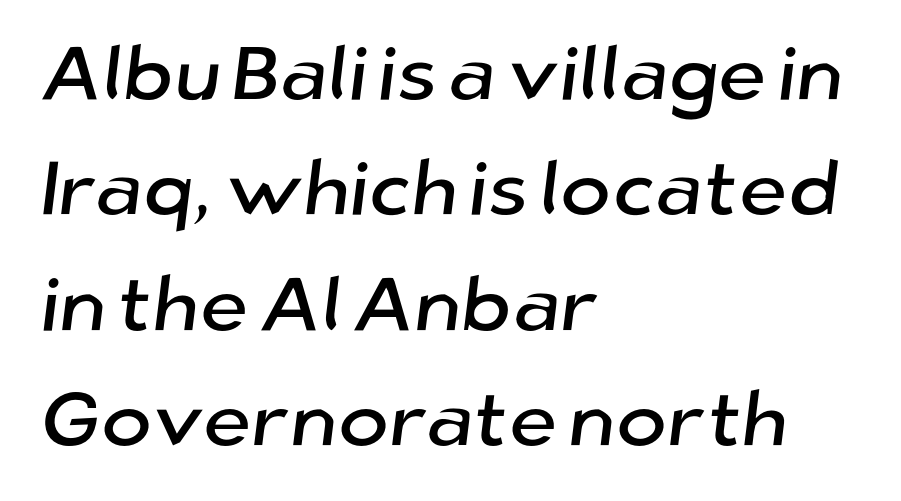
{"serif": "no", "width": "normal", "stroke_contrast": "low", "x_height": "medium", "monospaced": "no", "underline": "no", "align": "left", "line_spacing": "normal", "line_spacing_ratio": 1.5, "letter_spacing": "normal", "letter_spacing_em": 0.0, "glyph_px": 77}
